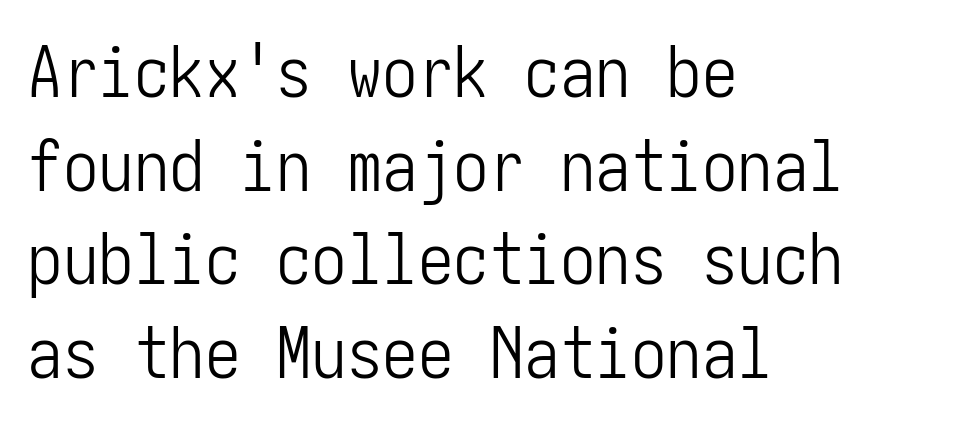
{"serif": "no", "italic": "no", "bold": "no", "weight": "light", "width": "condensed", "stroke_contrast": "low", "x_height": "medium", "underline": "no", "align": "left", "line_spacing": "normal", "line_spacing_ratio": 1.32, "letter_spacing": "normal", "letter_spacing_em": 0.0, "glyph_px": 71}
